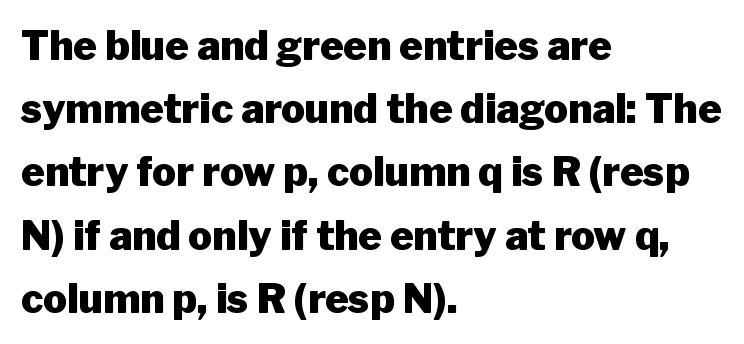
Clear beneath every line of the passage. A typesetter would call this proportional, since set widths differ per character. Are there feet on the stems? There aren't — it's a sans. Characters follow at the spacing the type designer built in.
